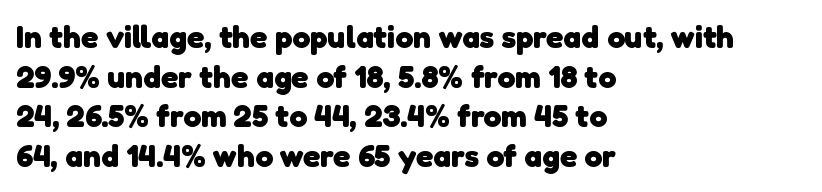
The image shows 32 px heavy sans-serif type; set left-aligned, line spacing 1.24x, normal letter spacing, not underlined; low stroke contrast and a medium x-height.
